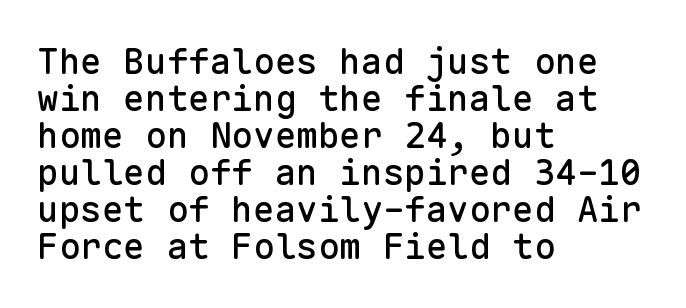
Inter-character spacing is left at the font's built-in metrics. Has an underline been added? It has not. What kind of face is this? One without serifs — a sans. Layout note: lines flush left. Every stem runs plumb, perpendicular to the baseline.
